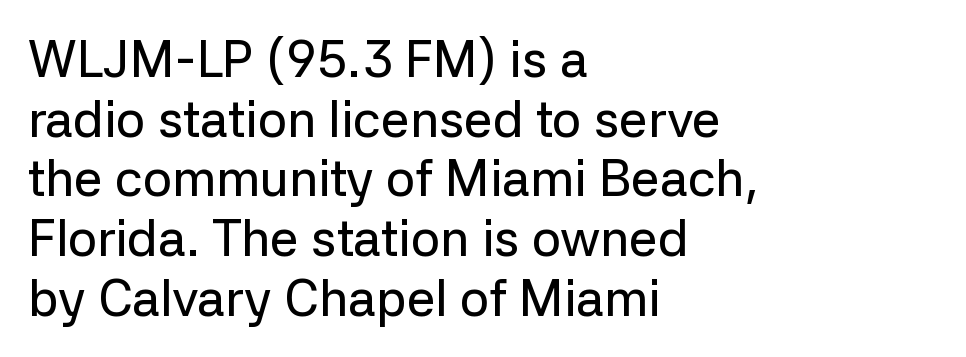
{"serif": "no", "italic": "no", "width": "normal", "stroke_contrast": "low", "x_height": "medium", "monospaced": "no", "underline": "no", "align": "left", "line_spacing_ratio": 1.17, "letter_spacing": "normal", "letter_spacing_em": 0.0, "glyph_px": 51}
